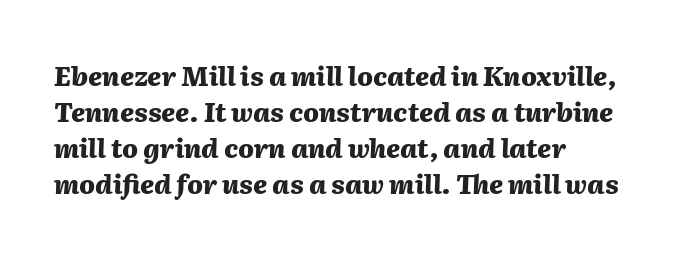
{"italic": "yes", "lean": "right", "slant_degrees": 2, "bold": "yes", "underline": "no", "align": "left", "line_spacing": "normal", "line_spacing_ratio": 1.38, "letter_spacing": "normal", "letter_spacing_em": 0.0, "glyph_px": 26}
